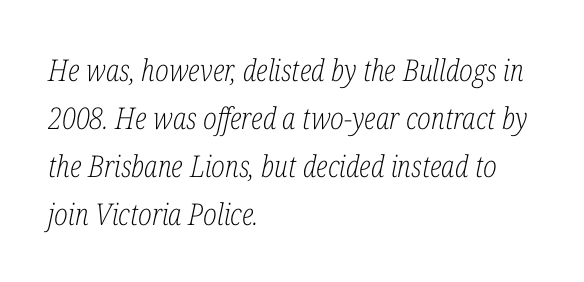
The image shows 30 px light, condensed serif type, italic (leaning right); set left-aligned, normal line spacing (1.6x), normal letter spacing, not underlined; low stroke contrast and a medium x-height.
